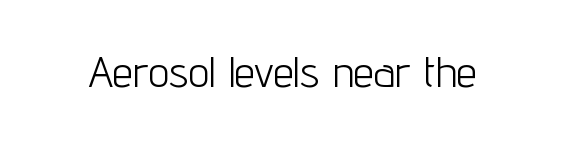
Q: Is the text bold? A: No.
Q: Is the text italic (slanted)? A: No, it is upright.
Q: Is the typeface a serif or a sans-serif typeface? A: Sans-serif.
Q: Is the text underlined? A: No.
Q: Is the spacing between letters normal or unusually wide? A: Normal.
Q: Width (condensed, normal, or wide)? A: Condensed.
Q: Stroke contrast? A: Low.
Q: x-height? A: Medium.
Q: Monospaced? A: No.
